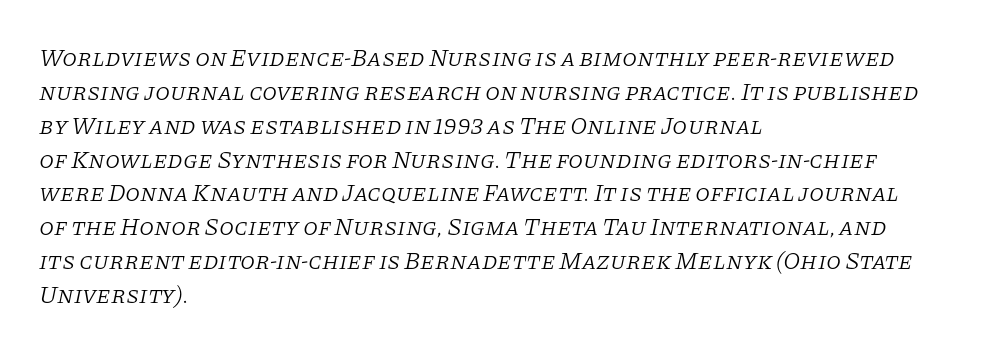
The image shows 24 px text type, italic (leaning right); set left-aligned, normal line spacing (1.41x), normal letter spacing, not underlined.
